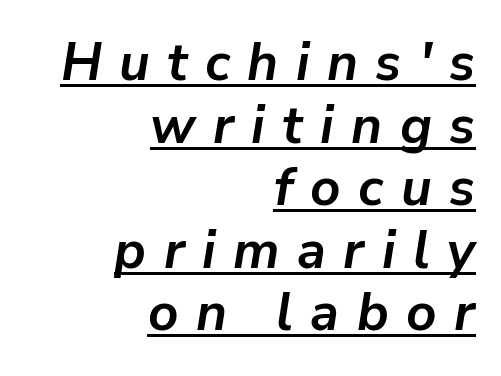
{"italic": "yes", "lean": "right", "slant_degrees": 9, "bold": "yes", "weight": "semibold", "width": "normal", "stroke_contrast": "low", "x_height": "medium", "monospaced": "no", "underline": "yes", "align": "right", "line_spacing_ratio": 1.18, "letter_spacing": "wide", "letter_spacing_em": 0.33, "glyph_px": 53}
